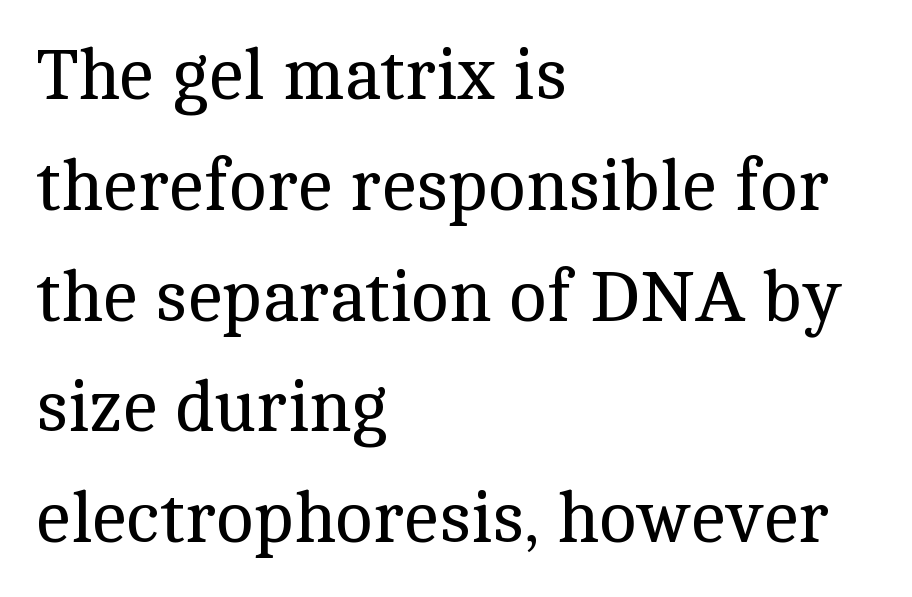
The image shows 71 px regular-weight serif type, upright; set left-aligned, normal line spacing (1.56x), normal letter spacing, not underlined; a medium x-height.
